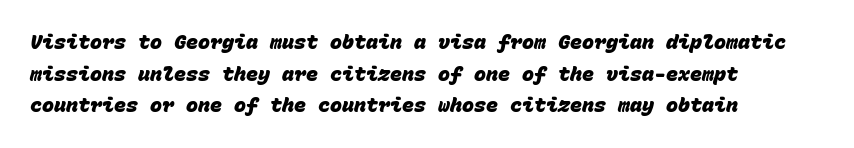
The baseline area is clear. This block has exactly the height ordinary leading produces. The letters sit at their default tracking, neither squeezed nor spread. If you drew a ruler down the left edge, every line would touch it. Set as a true bold cut, around the 700 mark.
